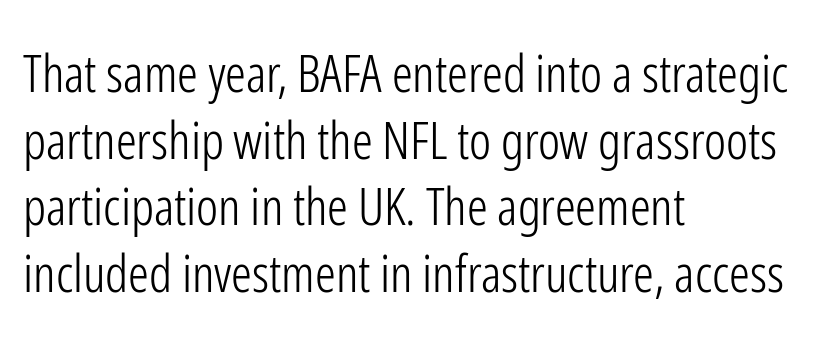
The image shows 52 px light, condensed sans-serif type, upright; set left-aligned, normal line spacing (1.28x), normal letter spacing, not underlined; low stroke contrast and a medium x-height.
